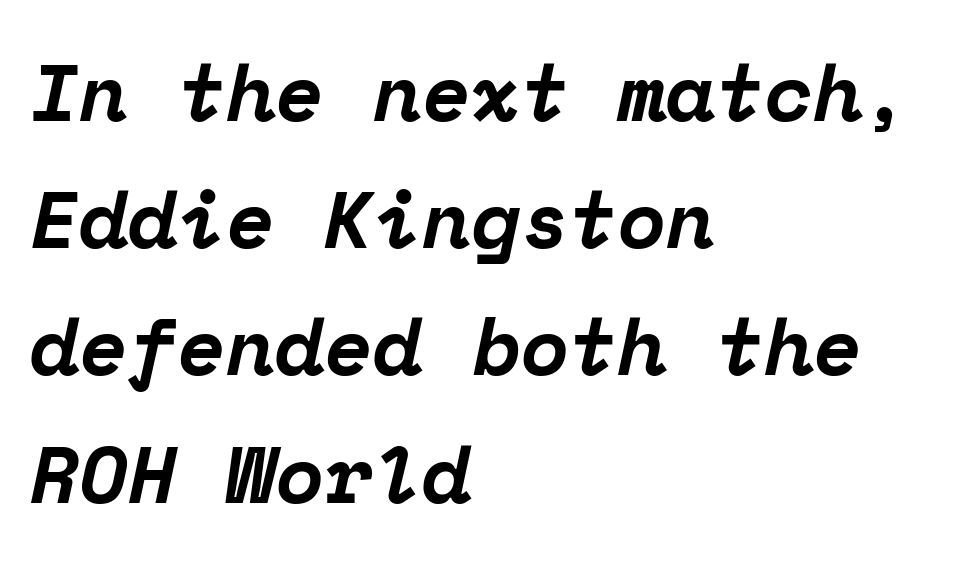
Q: Is the text bold? A: Yes.
Q: Is the text italic (slanted)? A: Yes, it leans right by about 12 degrees.
Q: Is the typeface a serif or a sans-serif typeface? A: Serif.
Q: Is the text underlined? A: No.
Q: How is the paragraph aligned? A: Left-aligned.
Q: Is the spacing between letters normal or unusually wide? A: Normal.
Q: Is the spacing between lines tight, normal or loose? A: Normal.
Q: Width (condensed, normal, or wide)? A: Normal.
Q: Stroke contrast? A: Low.
Q: x-height? A: Medium.
Q: Monospaced? A: Yes.
